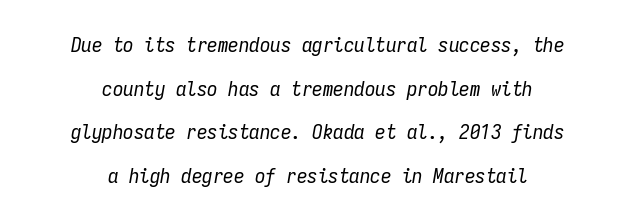
Q: Is the text bold? A: No.
Q: Is the text italic (slanted)? A: Yes, it leans right by about 9 degrees.
Q: Is the text underlined? A: No.
Q: How is the paragraph aligned? A: Centered.
Q: Is the spacing between letters normal or unusually wide? A: Normal.
Q: Is the spacing between lines tight, normal or loose? A: Loose.
